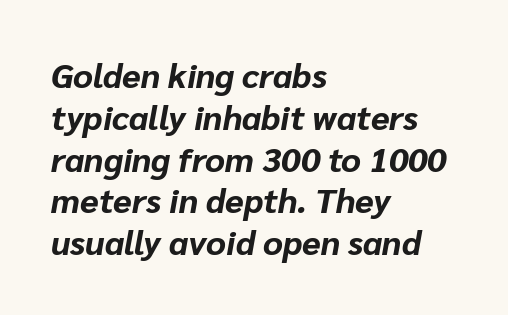
The letterforms sit shoulder to shoulder at normal distance. Horizontally, the lines are justified to the leading edge only. Every character sits at an angle, as italics do. The face used here is proportionally spaced, like ordinary book or web type. Does the weight exceed regular? Yes, all the way to bold.
